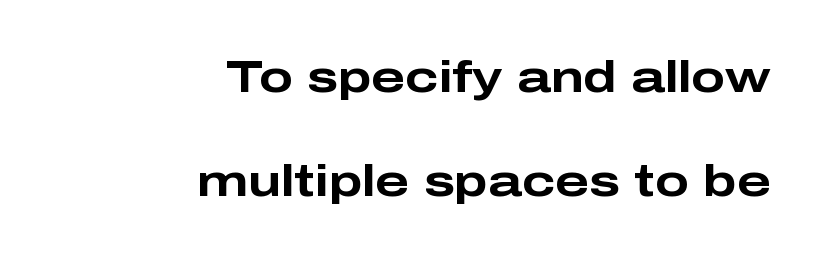
Q: Is the text bold? A: Yes.
Q: Is the text italic (slanted)? A: No, it is upright.
Q: Is the typeface a serif or a sans-serif typeface? A: Sans-serif.
Q: Is the text underlined? A: No.
Q: How is the paragraph aligned? A: Right-aligned.
Q: Is the spacing between letters normal or unusually wide? A: Normal.
Q: Is the spacing between lines tight, normal or loose? A: Loose.
Q: Width (condensed, normal, or wide)? A: Wide.
Q: Stroke contrast? A: Low.
Q: x-height? A: Medium.
Q: Monospaced? A: No.
